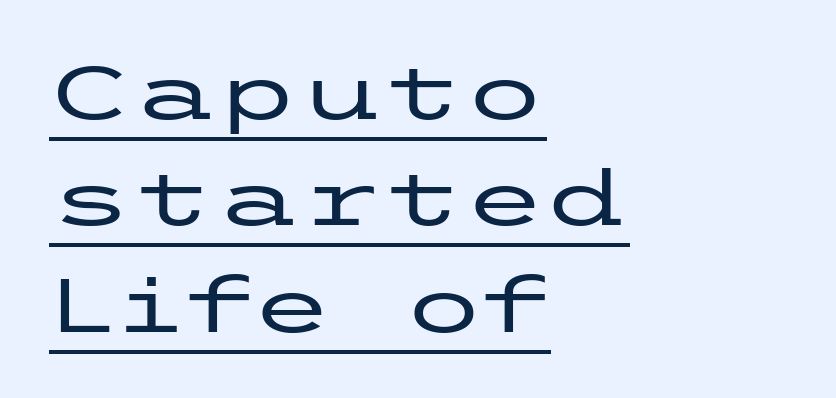
The image shows 76 px wide sans-serif type, upright; set left-aligned, normal line spacing (1.4x), normal letter spacing, underlined; low stroke contrast and a medium x-height.
